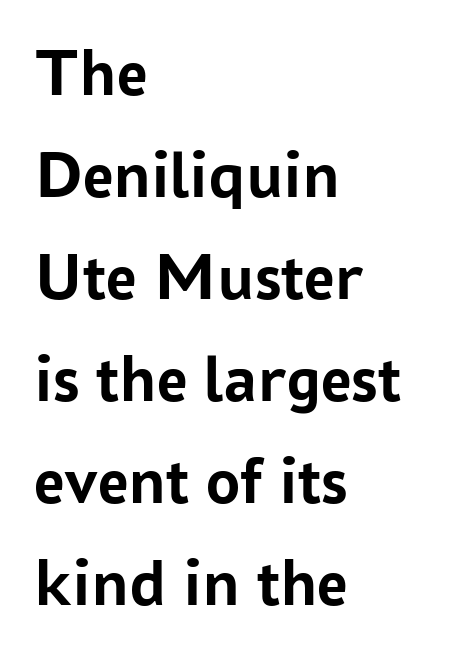
{"serif": "no", "italic": "no", "bold": "yes", "weight": "semibold", "width": "normal", "stroke_contrast": "low", "x_height": "medium", "monospaced": "no", "underline": "no", "align": "left", "line_spacing": "normal", "line_spacing_ratio": 1.5, "letter_spacing": "normal", "letter_spacing_em": 0.0, "glyph_px": 68}
